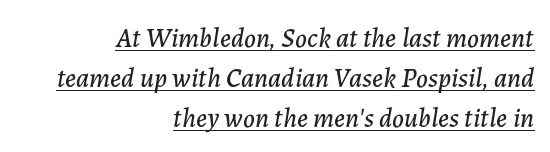
When letters slant like this, we call the style italic. The rendering uses a moderate line-height, typical for paragraphs. Tracking value appears to be zero — textbook default spacing. Reading down the block, your eye finds every line finishing at a fixed right position.
